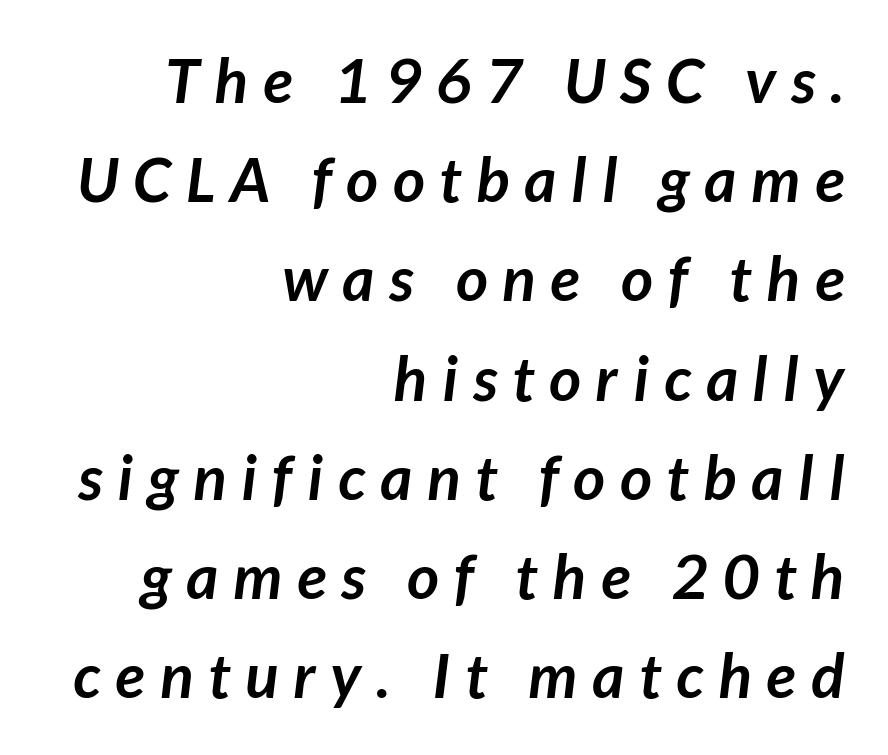
Q: Is the text bold? A: Yes.
Q: Is the typeface a serif or a sans-serif typeface? A: Sans-serif.
Q: Is the text underlined? A: No.
Q: How is the paragraph aligned? A: Right-aligned.
Q: Is the spacing between letters normal or unusually wide? A: Unusually wide.
Q: Is the spacing between lines tight, normal or loose? A: Normal.
Q: Width (condensed, normal, or wide)? A: Normal.
Q: Stroke contrast? A: Low.
Q: x-height? A: Medium.
Q: Monospaced? A: No.
